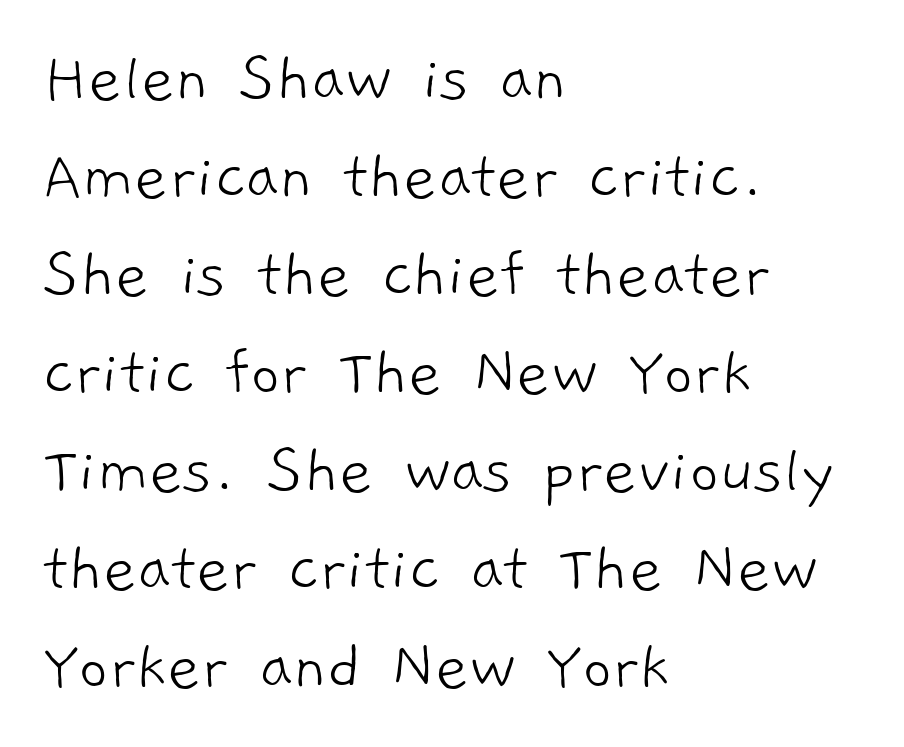
{"serif": "no", "bold": "no", "weight": "light", "width": "normal", "stroke_contrast": "low", "x_height": "medium", "monospaced": "no", "underline": "no", "align": "left", "line_spacing": "normal", "line_spacing_ratio": 1.36, "letter_spacing": "normal", "letter_spacing_em": 0.0, "glyph_px": 72}
